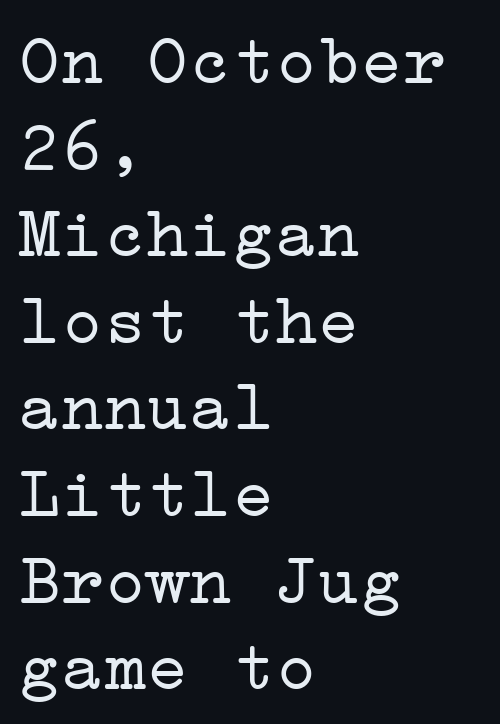
{"serif": "yes", "italic": "no", "bold": "no", "weight": "light", "width": "wide", "stroke_contrast": "low", "x_height": "medium", "underline": "no", "align": "left", "line_spacing_ratio": 1.22, "letter_spacing": "normal", "letter_spacing_em": 0.0, "glyph_px": 71}
